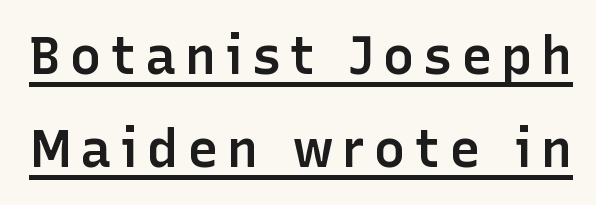
Q: Is the text bold? A: Semi-bold.
Q: Is the text italic (slanted)? A: No, it is upright.
Q: Is the typeface a serif or a sans-serif typeface? A: Sans-serif.
Q: Is the text underlined? A: Yes.
Q: Width (condensed, normal, or wide)? A: Normal.
Q: Stroke contrast? A: Low.
Q: x-height? A: Medium.
Q: Monospaced? A: No.
